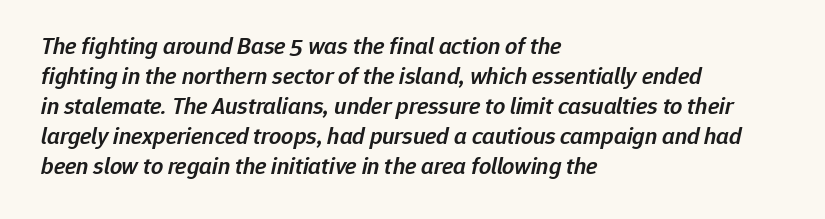
The image shows 24 px text type, italic (leaning right); set left-aligned, normal line spacing (1.25x), normal letter spacing, not underlined.
